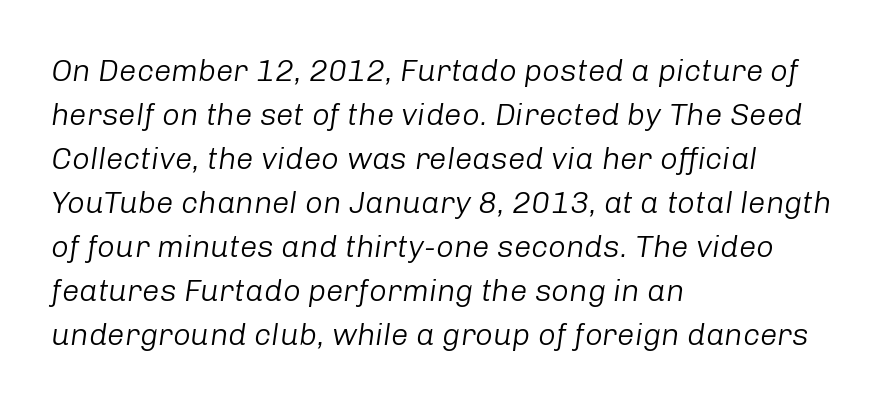
The image shows 31 px light type, italic (leaning right); set left-aligned, normal line spacing (1.42x), normal letter spacing, not underlined; low stroke contrast and a medium x-height.
